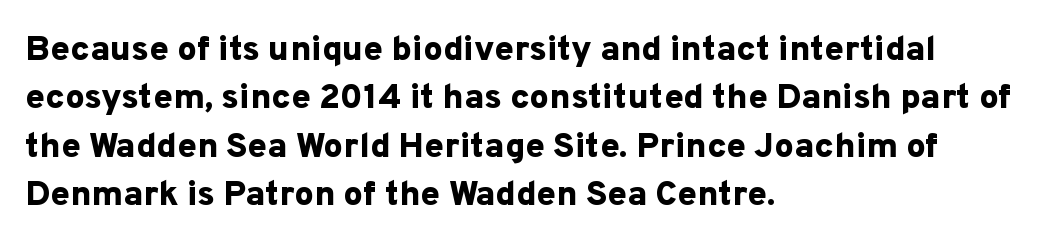
Q: Is the text bold? A: Yes.
Q: Is the text italic (slanted)? A: No, it is upright.
Q: Is the typeface a serif or a sans-serif typeface? A: Sans-serif.
Q: Is the text underlined? A: No.
Q: How is the paragraph aligned? A: Left-aligned.
Q: Is the spacing between letters normal or unusually wide? A: Normal.
Q: Is the spacing between lines tight, normal or loose? A: Normal.
Q: Width (condensed, normal, or wide)? A: Normal.
Q: Stroke contrast? A: Low.
Q: x-height? A: Medium.
Q: Monospaced? A: No.
